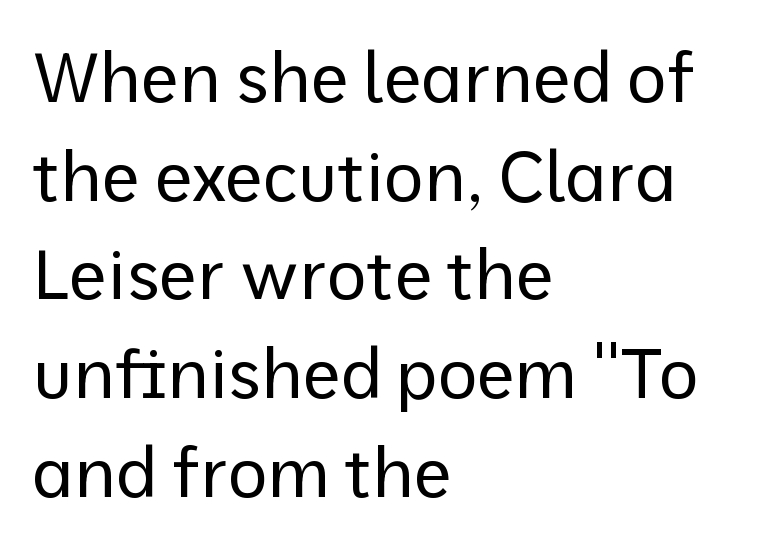
The image shows 69 px regular-weight sans-serif type, upright; set left-aligned, normal line spacing (1.43x), normal letter spacing, not underlined; low stroke contrast and a medium x-height.
